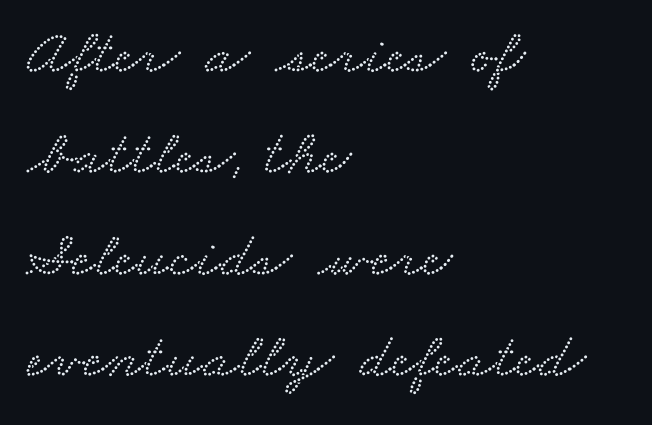
Q: Is the text underlined? A: No.
Q: How is the paragraph aligned? A: Left-aligned.
Q: Is the spacing between letters normal or unusually wide? A: Normal.
Q: Is the spacing between lines tight, normal or loose? A: Normal.
Q: Width (condensed, normal, or wide)? A: Wide.
Q: Stroke contrast? A: Low.
Q: x-height? A: Small.
Q: Monospaced? A: No.
